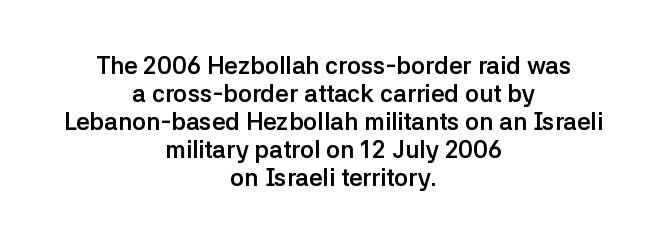
Q: Is the text bold? A: Yes.
Q: Is the text italic (slanted)? A: No, it is upright.
Q: Is the text underlined? A: No.
Q: How is the paragraph aligned? A: Centered.
Q: Is the spacing between letters normal or unusually wide? A: Normal.
